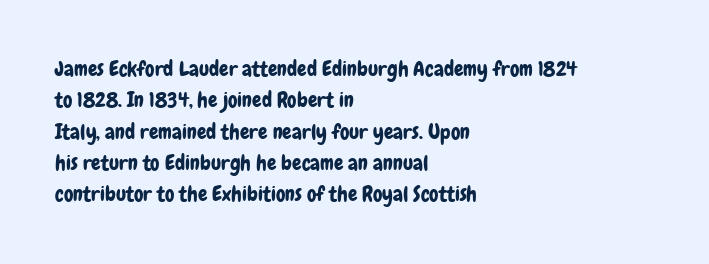
The compositor pushed each line to the left boundary. The designer left line spacing at the default. The rendering keeps characters at their native spacing. No italicization has been applied; the sample stays upright. Clear beneath every line of the passage.
